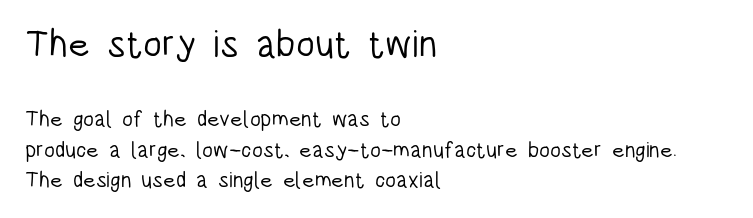
You could not count columns in this text — the font is proportionally spaced. The font family rendered here belongs to the sans-serif group. Layout note: lines flush left. No extra tracking has been applied to these lines. The baseline area is clear.
